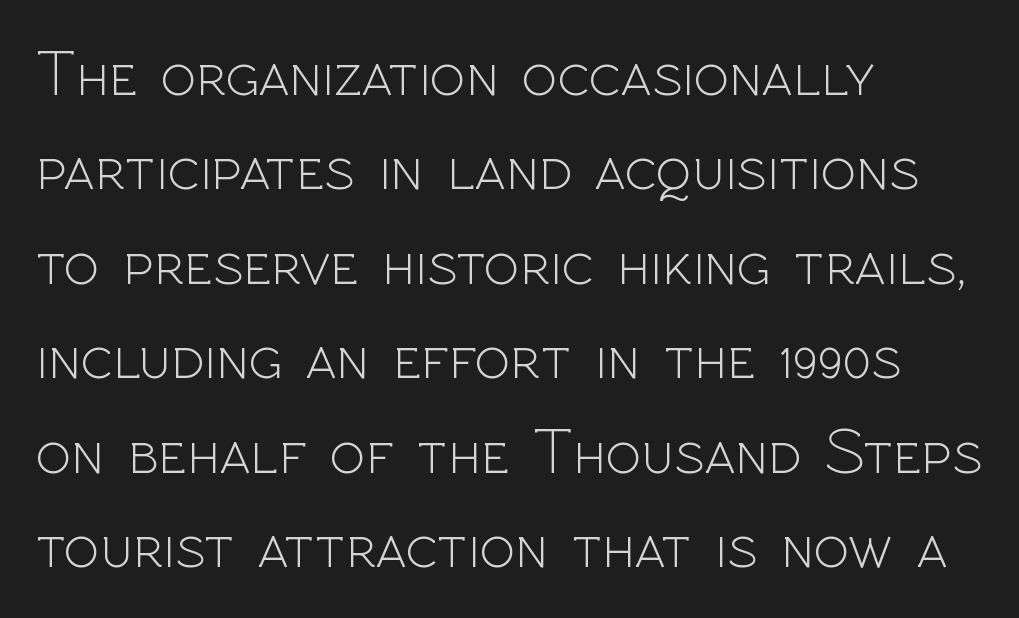
The face used here is proportionally spaced, like ordinary book or web type. Upright lettering throughout. Descender tails drop into unmarked territory. If you drew a ruler down the left edge, every line would touch it. Leading: standard.
